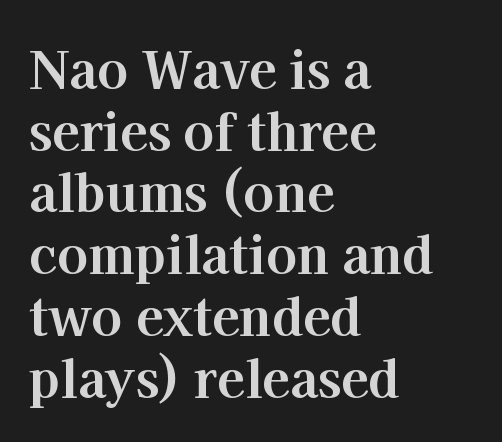
The image shows 51 px bold serif type, upright; set left-aligned, line spacing 1.21x, normal letter spacing, not underlined; high stroke contrast and a medium x-height.
